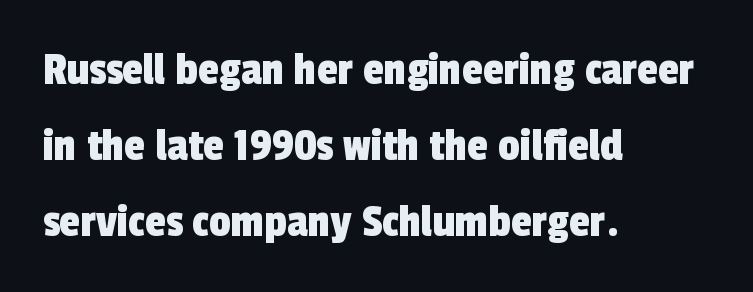
No extra tracking has been applied to these lines. The text block is weighted toward the left margin, trailing off unevenly rightward. Is this a sans? Yes — the strokes have no serifs. A typesetter would call this leading conventional body-copy spacing. The face used here is proportionally spaced, like ordinary book or web type. The space directly below the letters is spotless.
